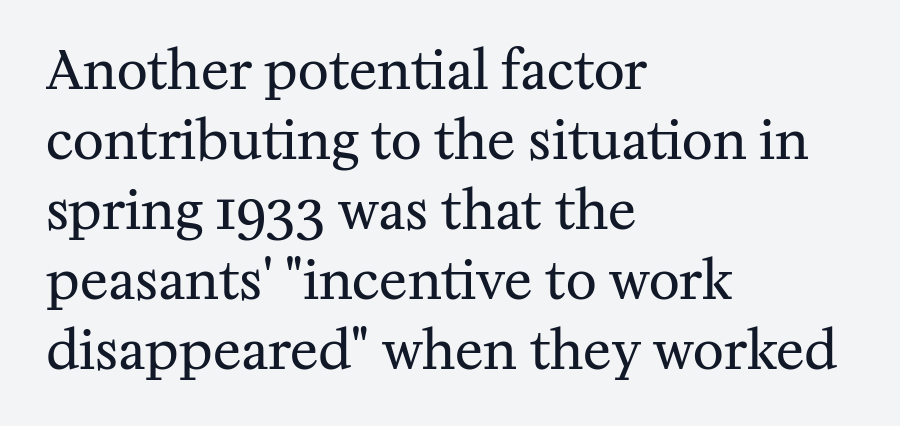
Q: Is the text bold? A: No.
Q: Is the text italic (slanted)? A: No, it is upright.
Q: Is the typeface a serif or a sans-serif typeface? A: Serif.
Q: Is the text underlined? A: No.
Q: How is the paragraph aligned? A: Left-aligned.
Q: Is the spacing between letters normal or unusually wide? A: Normal.
Q: Is the spacing between lines tight, normal or loose? A: Normal.
Q: Width (condensed, normal, or wide)? A: Normal.
Q: Stroke contrast? A: Medium.
Q: x-height? A: Medium.
Q: Monospaced? A: No.
